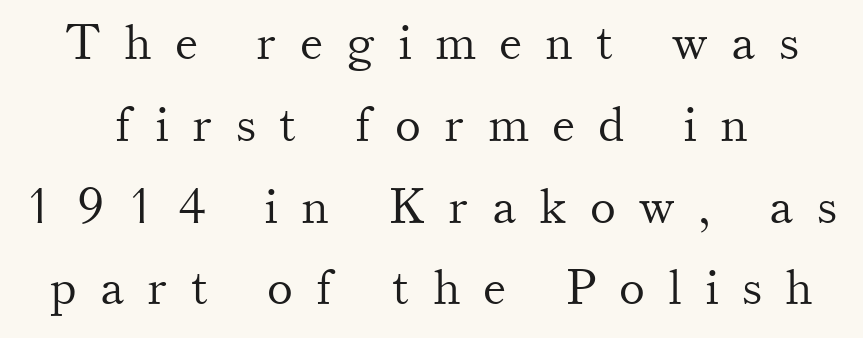
The image shows 49 px light serif type, upright; set normal line spacing (1.67x), unusually wide letter spacing (+0.47 em), not underlined; medium stroke contrast and a small x-height.
